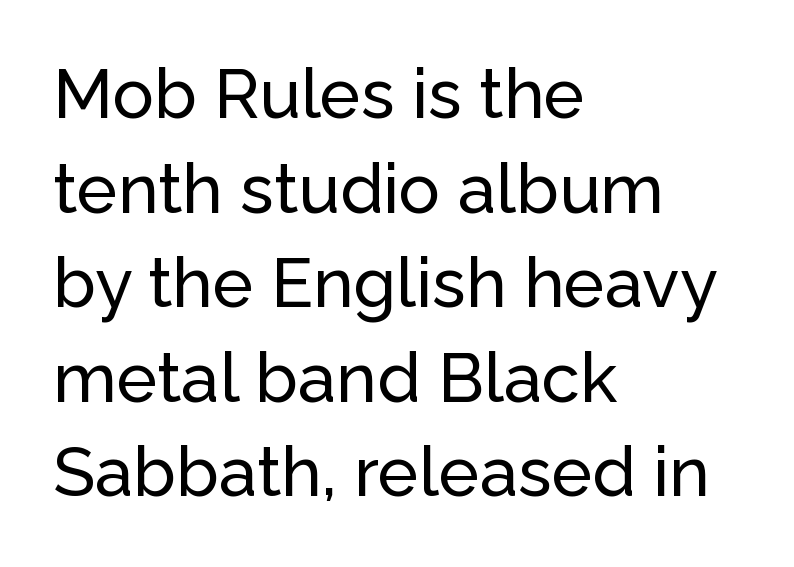
What kind of face is this? One without serifs — a sans. Caption: standard tracking, unaltered. Does the leading feel generous? No, just average. The font's upright variant was chosen for this text.
